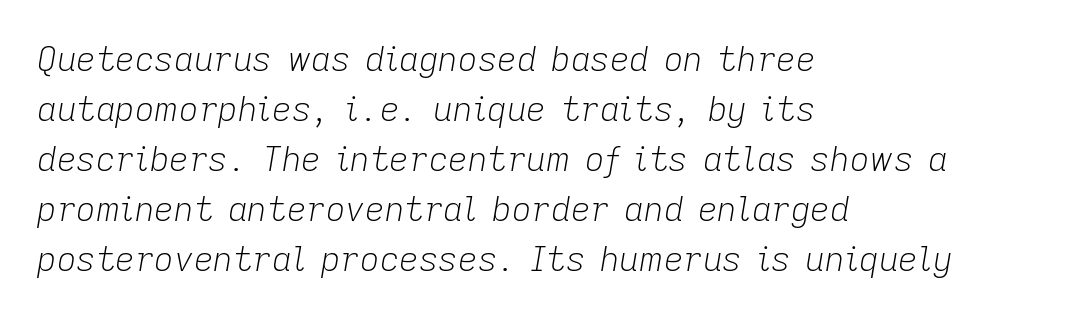
{"italic": "yes", "lean": "right", "slant_degrees": 9, "bold": "no", "weight": "light", "width": "normal", "stroke_contrast": "low", "x_height": "medium", "monospaced": "no", "underline": "no", "align": "left", "line_spacing": "normal", "line_spacing_ratio": 1.47, "letter_spacing": "normal", "letter_spacing_em": 0.0, "glyph_px": 34}
